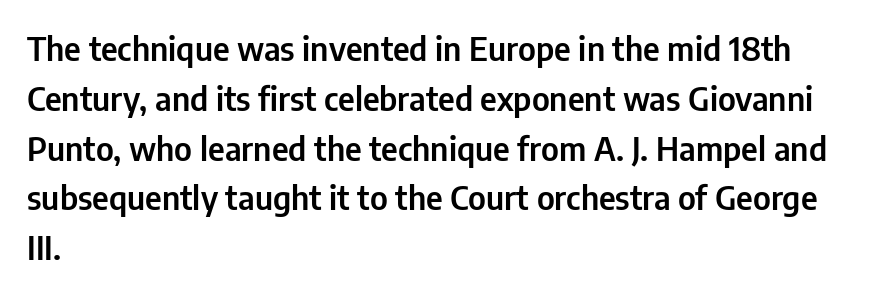
The image shows 33 px condensed sans-serif type, upright; set left-aligned, normal line spacing (1.51x), normal letter spacing, not underlined; low stroke contrast and a medium x-height.
